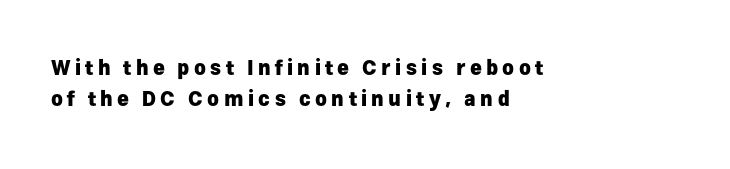
The image shows 20 px bold type, upright; set left-aligned, normal line spacing (1.54x), unusually wide letter spacing (+0.22 em), not underlined.
